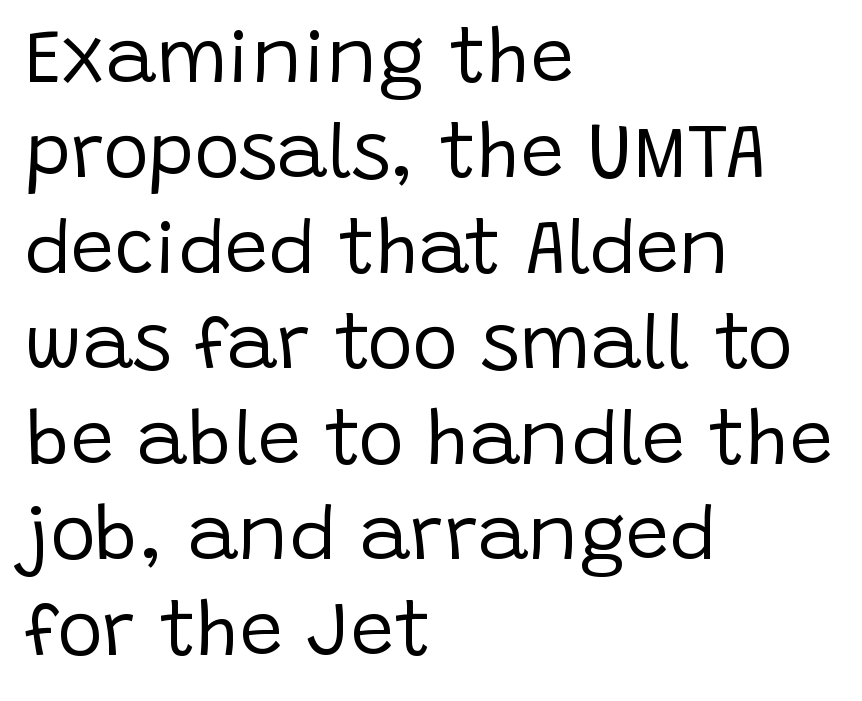
Q: Is the text bold? A: No.
Q: Is the text italic (slanted)? A: No, it is upright.
Q: Is the typeface a serif or a sans-serif typeface? A: Sans-serif.
Q: Is the text underlined? A: No.
Q: How is the paragraph aligned? A: Left-aligned.
Q: Is the spacing between letters normal or unusually wide? A: Normal.
Q: Width (condensed, normal, or wide)? A: Normal.
Q: Stroke contrast? A: Low.
Q: x-height? A: Large.
Q: Monospaced? A: No.
